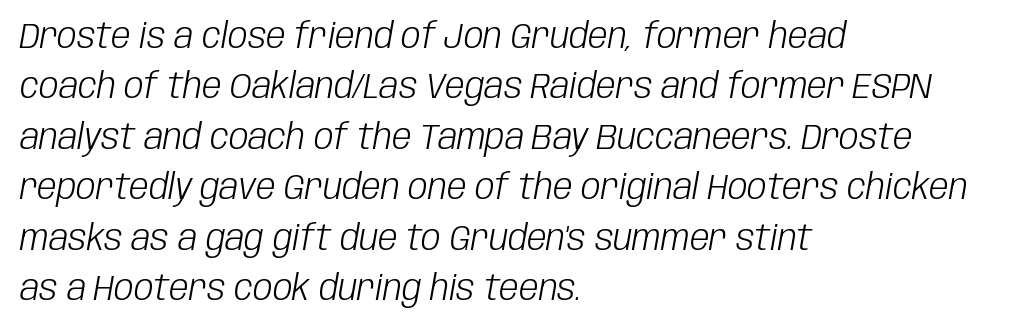
Q: Is the text bold? A: No.
Q: Is the text italic (slanted)? A: Yes, it leans right by about 10 degrees.
Q: Is the text underlined? A: No.
Q: How is the paragraph aligned? A: Left-aligned.
Q: Is the spacing between letters normal or unusually wide? A: Normal.
Q: Is the spacing between lines tight, normal or loose? A: Normal.
Q: Width (condensed, normal, or wide)? A: Condensed.
Q: Stroke contrast? A: Low.
Q: x-height? A: Large.
Q: Monospaced? A: No.
